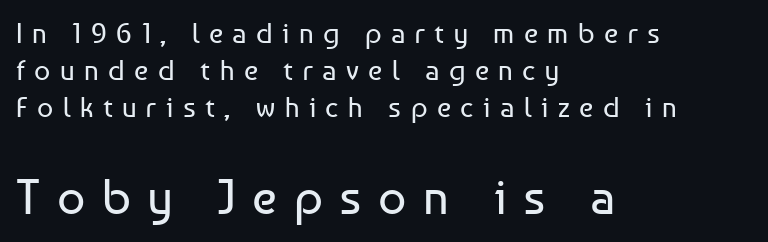
{"serif": "no", "italic": "no", "bold": "no", "weight": "regular", "width": "normal", "stroke_contrast": "low", "x_height": "medium", "monospaced": "no", "underline": "no", "align": "left", "line_spacing": "normal", "line_spacing_ratio": 1.33, "letter_spacing": "wide", "letter_spacing_em": 0.34, "larger_block": "second", "size_ratio": 1.75, "glyph_px": 49}
